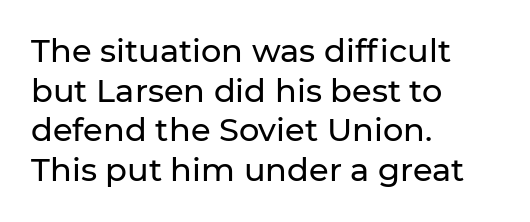
No italicization has been applied; the sample stays upright. Decoration check: the copy has no underline. Horizontally, the lines are justified to the leading edge only. Caption: standard tracking, unaltered. To sum up the face: it is a sans, with no serifs.
